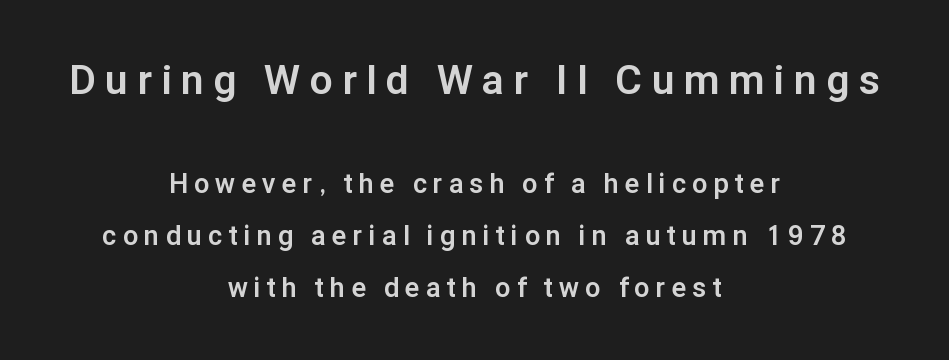
The image shows 41 px bold sans-serif type, upright; set centered, loose line spacing (1.93x), unusually wide letter spacing (+0.24 em), not underlined; the first (top) block is 1.52x larger; low stroke contrast and a medium x-height.
